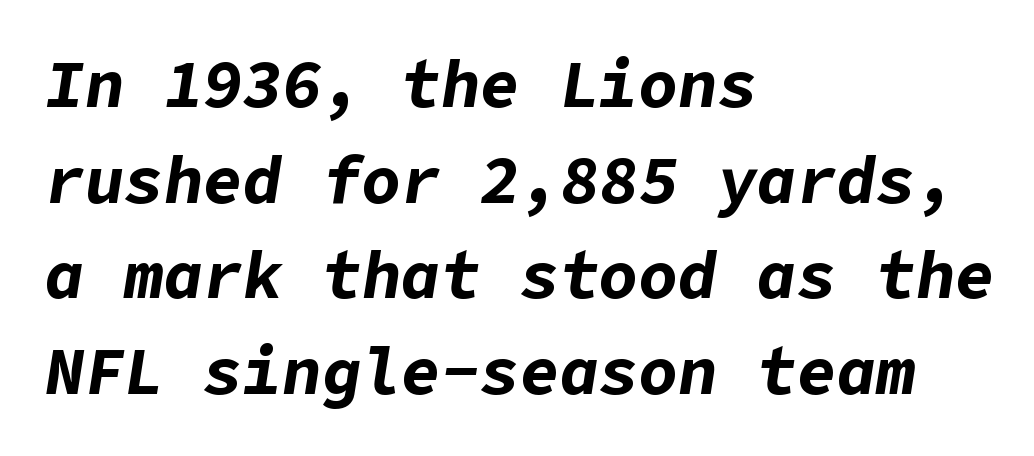
Q: Is the text bold? A: Yes.
Q: Is the text italic (slanted)? A: Yes, it leans right by about 9 degrees.
Q: Is the text underlined? A: No.
Q: How is the paragraph aligned? A: Left-aligned.
Q: Is the spacing between letters normal or unusually wide? A: Normal.
Q: Is the spacing between lines tight, normal or loose? A: Normal.
Q: Width (condensed, normal, or wide)? A: Normal.
Q: Stroke contrast? A: Low.
Q: x-height? A: Medium.
